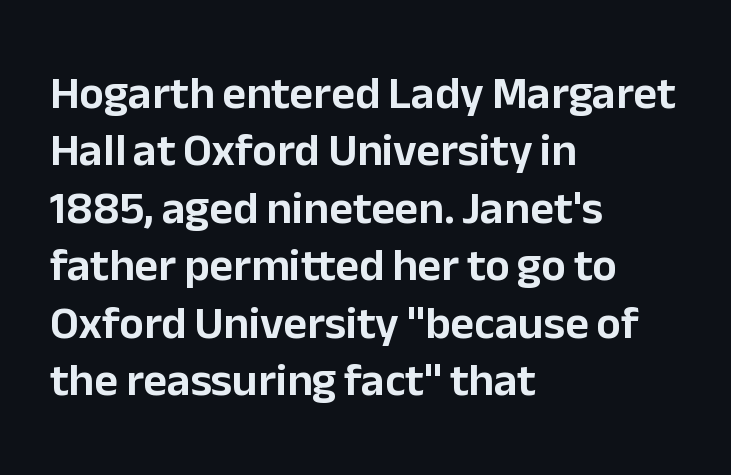
The image shows 46 px sans-serif type, upright; set left-aligned, normal line spacing (1.25x), normal letter spacing, not underlined; low stroke contrast and a medium x-height.
